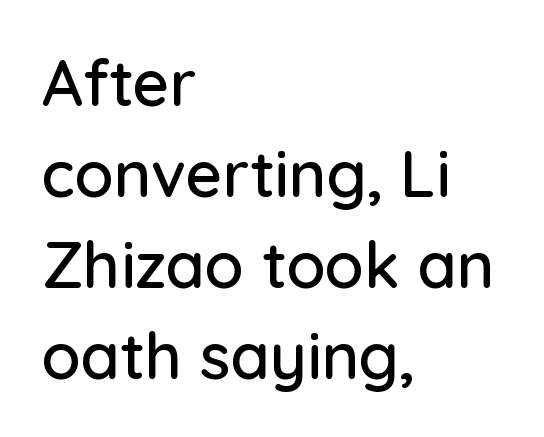
Teacher's note: observe the even left margin — that is flush-left alignment. Does extra space separate the letters? No, they use regular spacing. Do the letters lean? They stand straight. Baseline-to-baseline distance is the conventional proportion of letter height. I'd call this a sans setting — the letters go barefoot.
